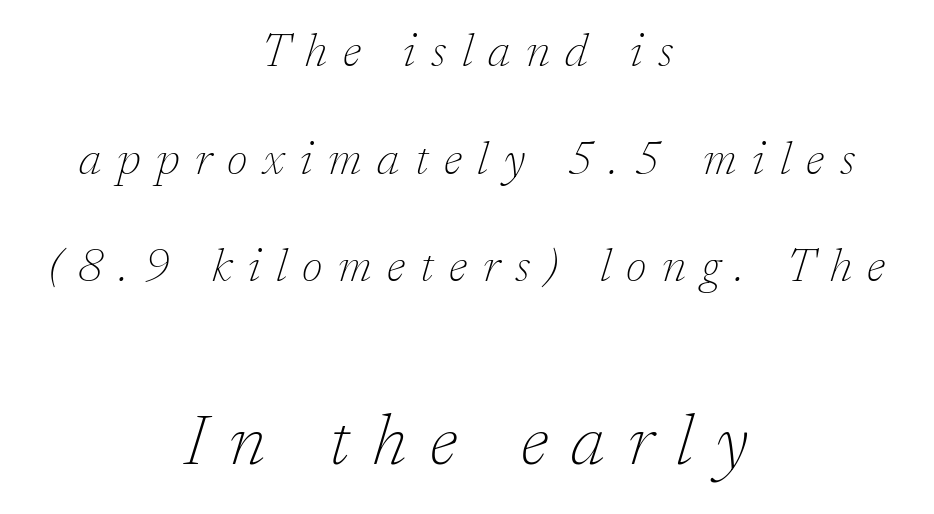
The letters carry serifs — small finishing strokes at the ends of their stems. Line spacing here is loose. Note the varied advance widths — an 'i' is clearly narrower than an 'm'. The space directly below the letters is spotless. The letterforms sit at book weight or below. Looking at the ascenders, they clearly lean.
